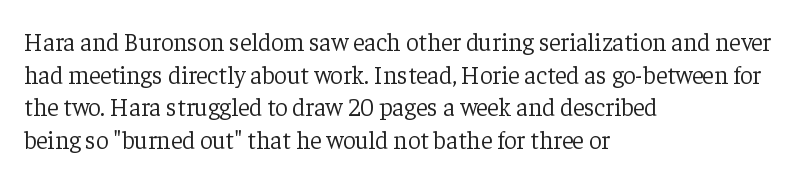
{"italic": "no", "bold": "no", "underline": "no", "align": "left", "line_spacing": "normal", "line_spacing_ratio": 1.31, "letter_spacing": "normal", "letter_spacing_em": 0.0, "glyph_px": 25}
